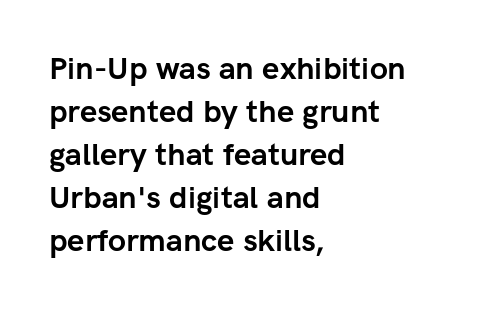
{"serif": "no", "italic": "no", "bold": "yes", "weight": "semibold", "width": "normal", "stroke_contrast": "low", "x_height": "medium", "monospaced": "no", "underline": "no", "align": "left", "line_spacing": "normal", "line_spacing_ratio": 1.39, "letter_spacing": "normal", "letter_spacing_em": 0.0, "glyph_px": 31}
